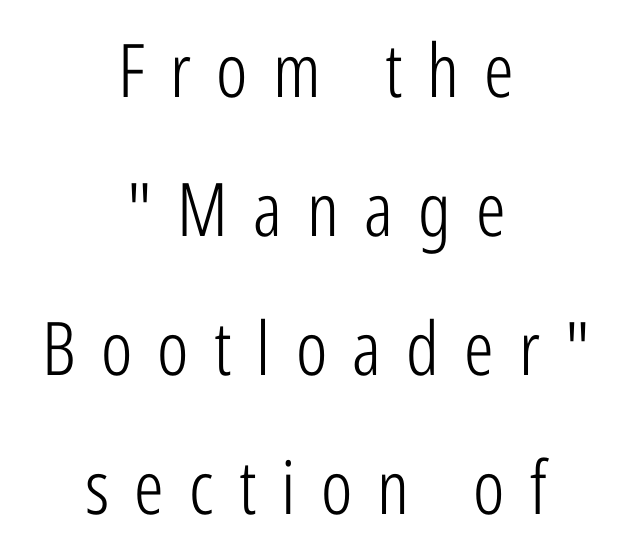
{"serif": "no", "italic": "no", "bold": "no", "weight": "light", "width": "condensed", "stroke_contrast": "low", "x_height": "medium", "monospaced": "no", "underline": "no", "align": "center", "line_spacing_ratio": 1.88, "letter_spacing": "wide", "letter_spacing_em": 0.34, "glyph_px": 74}
